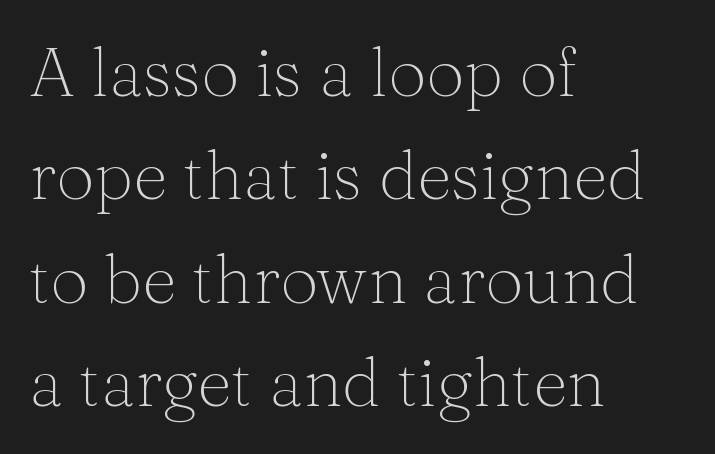
The image shows 68 px thin serif type, upright; set left-aligned, normal line spacing (1.52x), normal letter spacing, not underlined; medium stroke contrast and a medium x-height.
